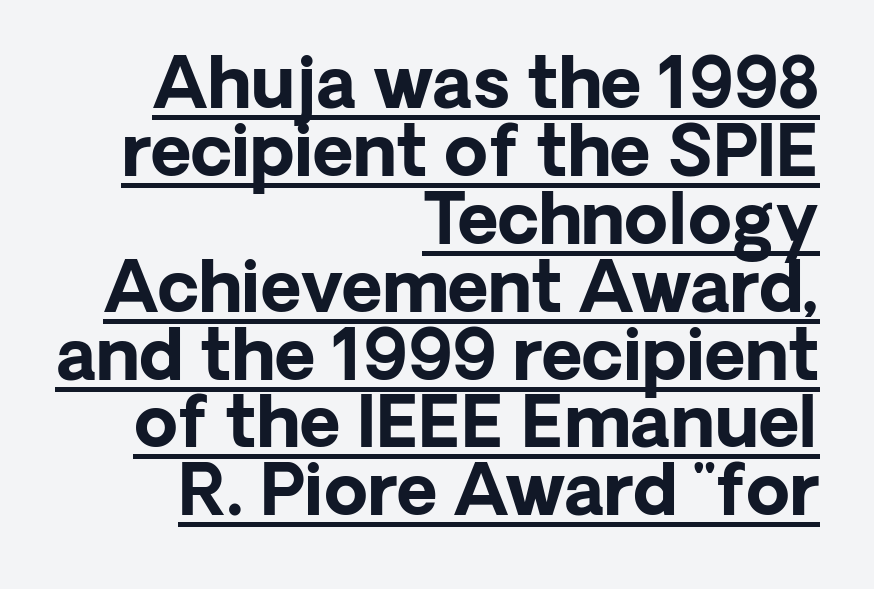
Students, note that the glyphs here touch the page at normal intervals. I'd describe the lettering as bold — thick and assertive. Like a heading marked for emphasis, these lines bear an underscore. Looks like regular typesetting: each glyph gets only the width it needs.
